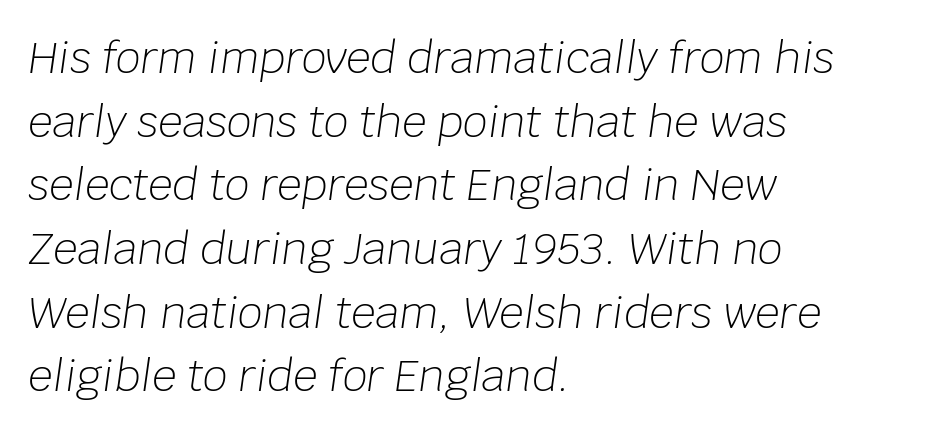
Q: Is the text bold? A: No.
Q: Is the text italic (slanted)? A: Yes, it leans right by about 8 degrees.
Q: Is the text underlined? A: No.
Q: How is the paragraph aligned? A: Left-aligned.
Q: Is the spacing between letters normal or unusually wide? A: Normal.
Q: Is the spacing between lines tight, normal or loose? A: Normal.
Q: Width (condensed, normal, or wide)? A: Normal.
Q: Stroke contrast? A: Low.
Q: x-height? A: Large.
Q: Monospaced? A: No.
